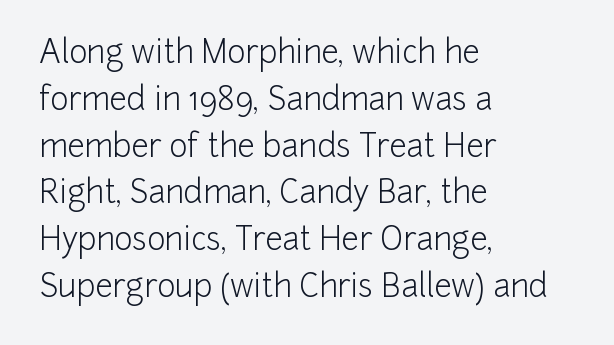
Q: Is the text bold? A: No.
Q: Is the text italic (slanted)? A: No, it is upright.
Q: Is the typeface a serif or a sans-serif typeface? A: Sans-serif.
Q: Is the text underlined? A: No.
Q: How is the paragraph aligned? A: Left-aligned.
Q: Is the spacing between letters normal or unusually wide? A: Normal.
Q: Is the spacing between lines tight, normal or loose? A: Normal.
Q: Width (condensed, normal, or wide)? A: Normal.
Q: Stroke contrast? A: Low.
Q: x-height? A: Medium.
Q: Monospaced? A: No.
